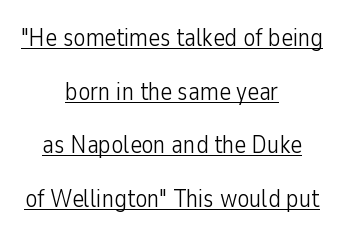
Q: Is the text bold? A: No.
Q: Is the text italic (slanted)? A: No, it is upright.
Q: Is the text underlined? A: Yes.
Q: How is the paragraph aligned? A: Centered.
Q: Is the spacing between letters normal or unusually wide? A: Normal.
Q: Is the spacing between lines tight, normal or loose? A: Loose.
